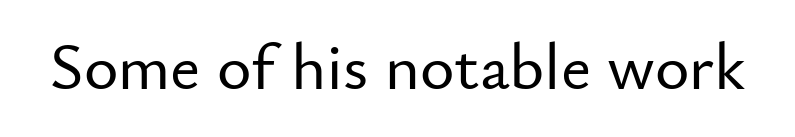
{"serif": "no", "italic": "no", "width": "normal", "stroke_contrast": "low", "x_height": "small", "monospaced": "no", "underline": "no", "letter_spacing": "normal", "letter_spacing_em": 0.0, "glyph_px": 66}
